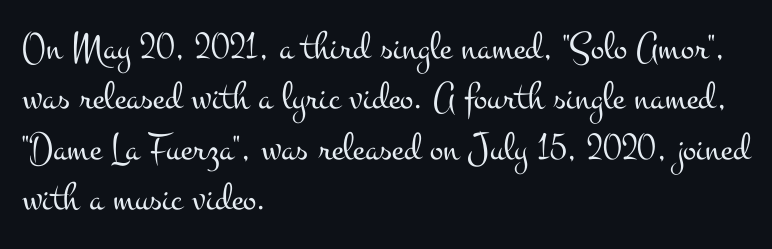
The compositor pushed each line to the left boundary. Character widths vary here, with narrow letters taking less room than wide ones. Compared with typical body copy, the letter spacing here is the same.
